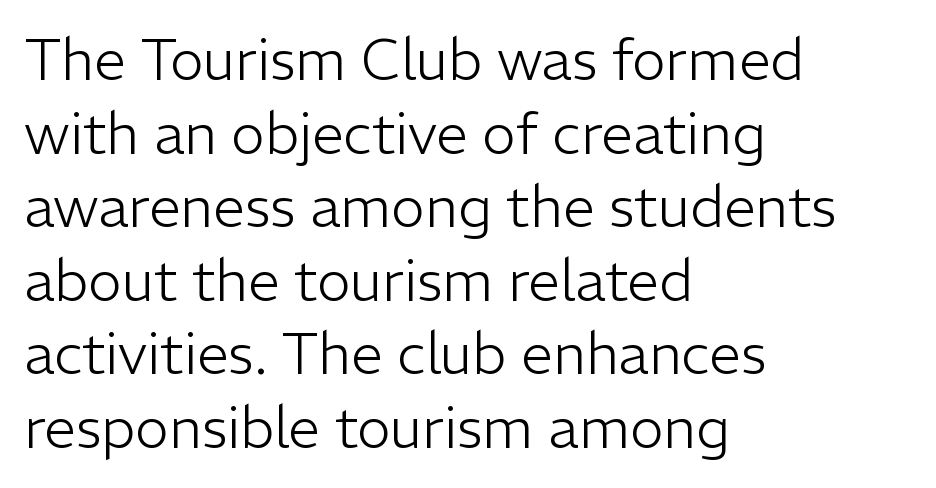
The image shows 57 px light sans-serif type, upright; set left-aligned, normal line spacing (1.29x), normal letter spacing, not underlined; low stroke contrast and a medium x-height.
